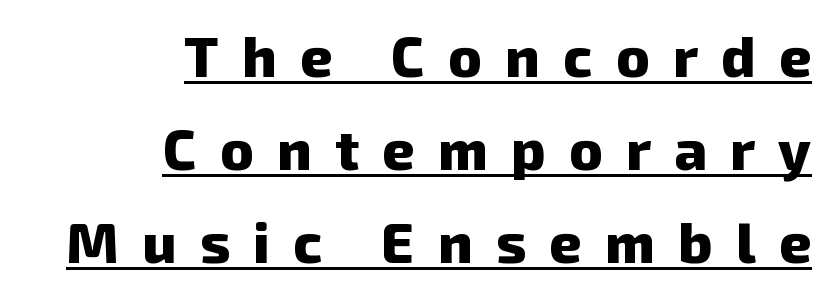
The image shows 56 px heavy sans-serif type; set right-aligned, normal line spacing (1.66x), unusually wide letter spacing (+0.42 em), underlined; low stroke contrast and a medium x-height.
